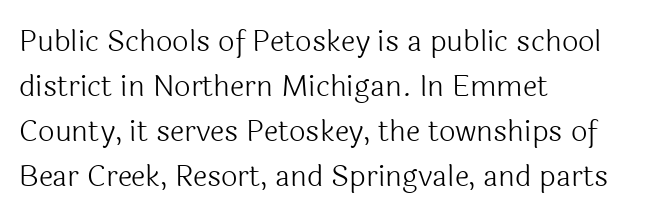
Rendered with straight, roman letterforms. To sum up the face: it is a sans, with no serifs. Honestly, the letter spacing is just normal — you wouldn't notice it. The words here are not underlined.
